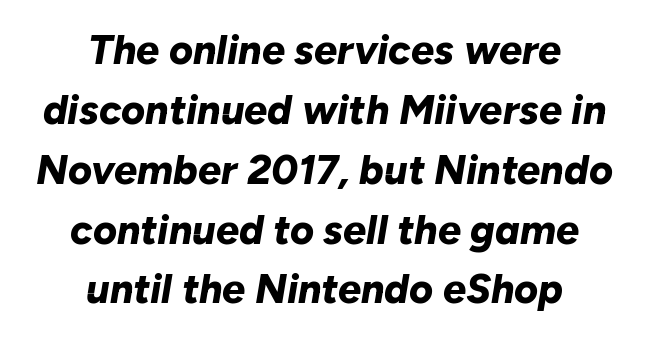
The image shows 41 px bold type, italic (leaning right); set centered, normal line spacing (1.46x), normal letter spacing, not underlined; low stroke contrast and a medium x-height.
